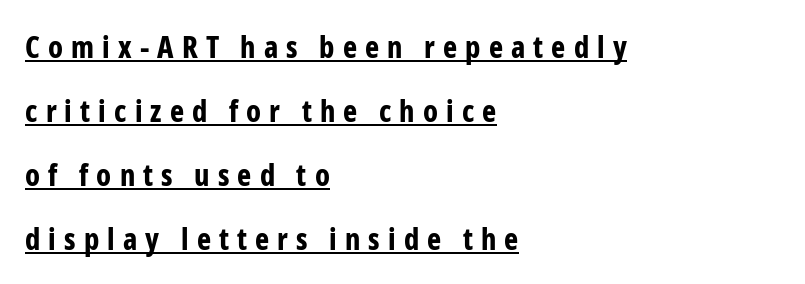
{"serif": "no", "italic": "no", "bold": "yes", "weight": "bold", "width": "condensed", "stroke_contrast": "low", "x_height": "medium", "monospaced": "no", "underline": "yes", "align": "left", "line_spacing": "loose", "line_spacing_ratio": 2.13, "letter_spacing": "wide", "letter_spacing_em": 0.27, "glyph_px": 30}
